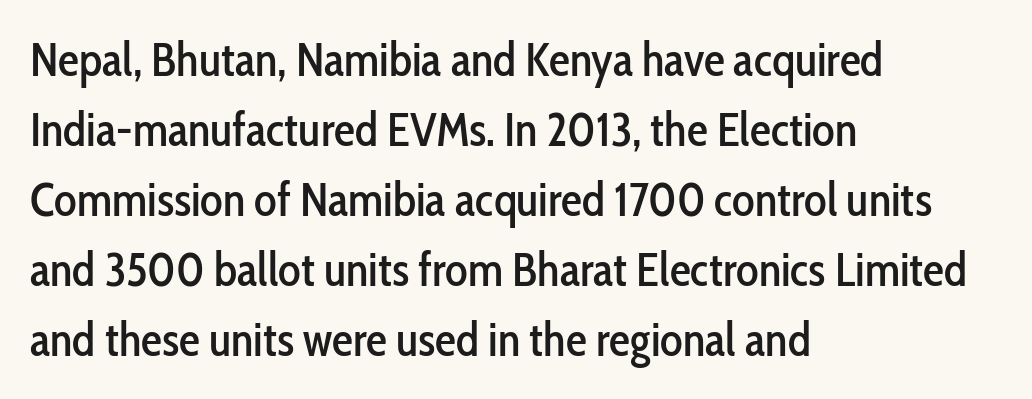
The letters stand upright; this is a roman face. Here the designer chose a conventional face with non-uniform glyph widths. A clean baseline with only descenders dipping below it. Nothing unusual about the tracking: characters are spaced as the font intends.
